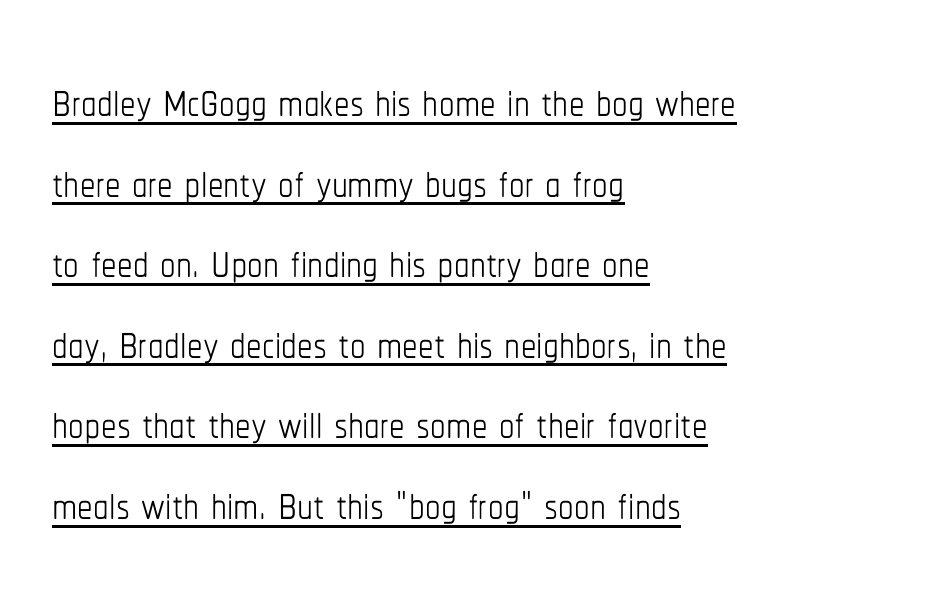
Here the glyphs are tracked normally, forming tight word shapes. Summary of weight: not heavy and not bold. Quick note: not italic, upright. Leading matches the norm, producing a regular column. Underline: present.
